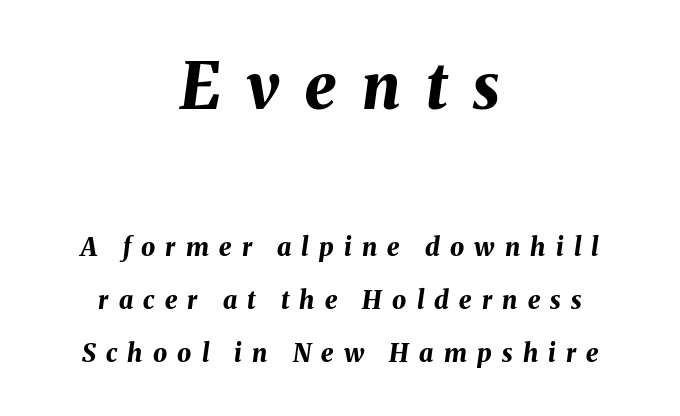
{"italic": "yes", "lean": "right", "slant_degrees": 8, "bold": "yes", "weight": "bold", "width": "normal", "stroke_contrast": "medium", "x_height": "medium", "monospaced": "no", "underline": "no", "align": "center", "line_spacing": "loose", "line_spacing_ratio": 2.12, "letter_spacing": "wide", "letter_spacing_em": 0.41, "larger_block": "first", "size_ratio": 2.52, "glyph_px": 63}
